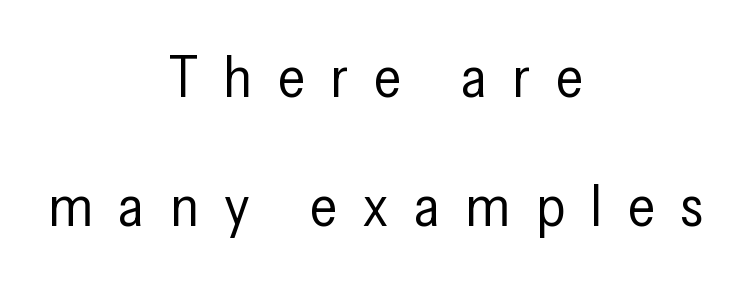
{"serif": "no", "italic": "no", "bold": "no", "weight": "regular", "width": "condensed", "stroke_contrast": "low", "x_height": "medium", "monospaced": "no", "underline": "no", "align": "center", "line_spacing": "loose", "line_spacing_ratio": 2.26, "letter_spacing": "wide", "letter_spacing_em": 0.44, "glyph_px": 57}
